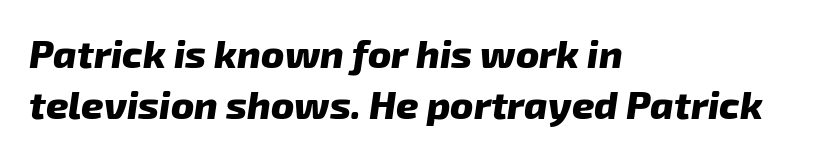
The image shows 39 px heavy type, italic (leaning right); set left-aligned, normal line spacing (1.31x), normal letter spacing, not underlined; low stroke contrast and a medium x-height.
